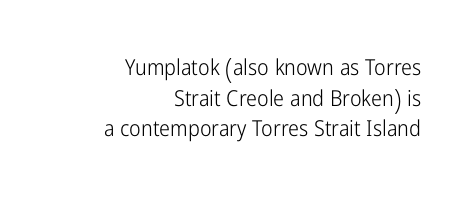
{"italic": "no", "bold": "no", "underline": "no", "align": "right", "line_spacing": "normal", "line_spacing_ratio": 1.39, "letter_spacing": "normal", "letter_spacing_em": 0.0, "glyph_px": 22}
